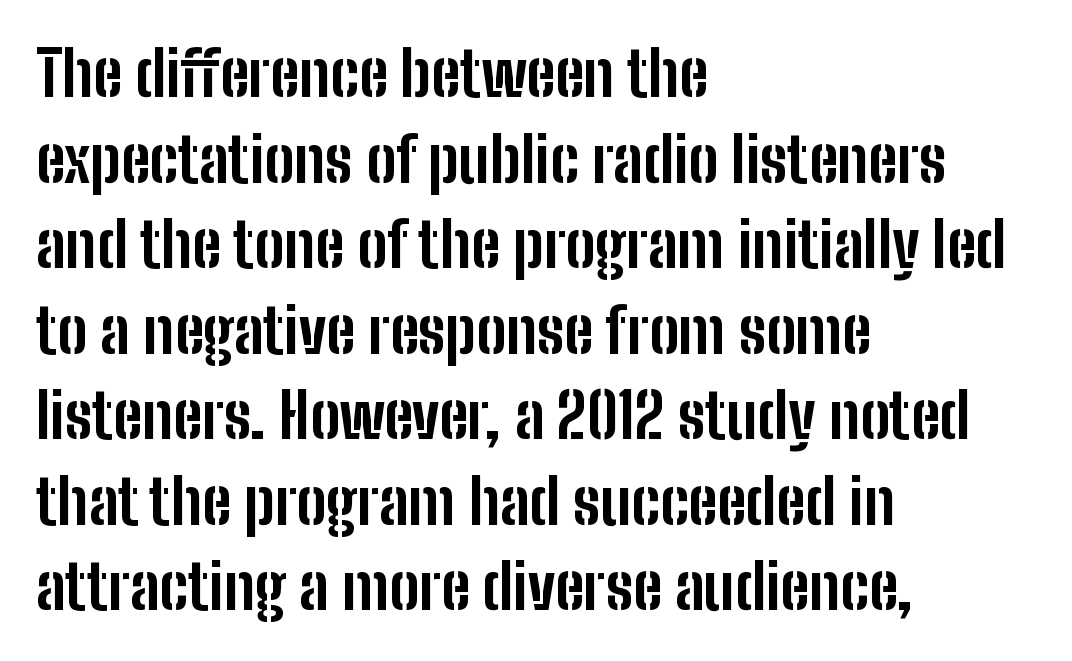
The axis of the letterforms is exactly vertical. These lines are set flush left with a ragged right edge. Each letter keeps its own natural width here, so spacing adapts to shape. The string is rendered with underlining switched off. These lines carry a lot of weight — the face is fully bold. Stroke terminals: plain, sans-serif.
